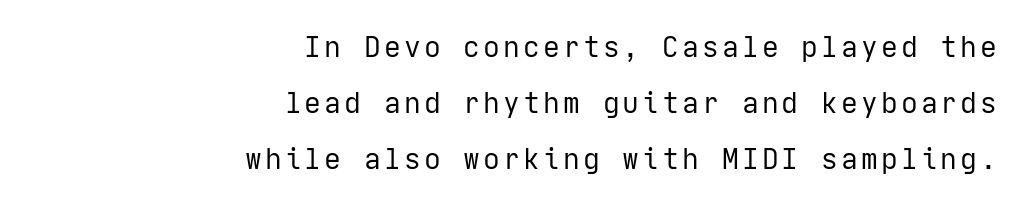
What kind of face is this? One without serifs — a sans. Is the block centered? No — it sits flush against the right margin. This reads as an unemphasized weight, regular at the heaviest. The string is rendered with underlining switched off.
